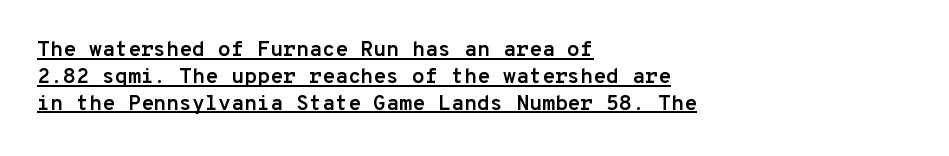
Q: Is the text bold? A: Yes.
Q: Is the text italic (slanted)? A: No, it is upright.
Q: Is the text underlined? A: Yes.
Q: How is the paragraph aligned? A: Left-aligned.
Q: Is the spacing between letters normal or unusually wide? A: Normal.
Q: Is the spacing between lines tight, normal or loose? A: Normal.
